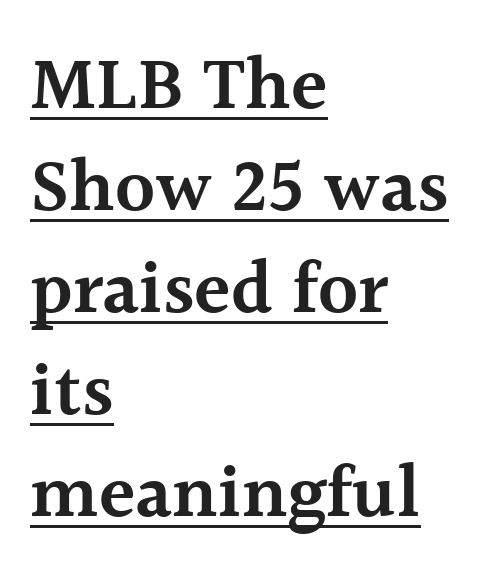
{"serif": "yes", "italic": "no", "bold": "semi", "weight": "semibold", "width": "normal", "x_height": "medium", "monospaced": "no", "underline": "yes", "align": "left", "line_spacing": "normal", "line_spacing_ratio": 1.36, "letter_spacing": "normal", "letter_spacing_em": 0.0, "glyph_px": 75}
